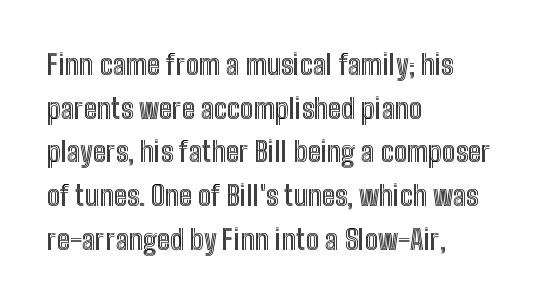
Q: Is the text italic (slanted)? A: No, it is upright.
Q: Is the text underlined? A: No.
Q: How is the paragraph aligned? A: Left-aligned.
Q: Is the spacing between letters normal or unusually wide? A: Normal.
Q: Is the spacing between lines tight, normal or loose? A: Normal.
Q: Width (condensed, normal, or wide)? A: Condensed.
Q: x-height? A: Medium.
Q: Monospaced? A: No.
